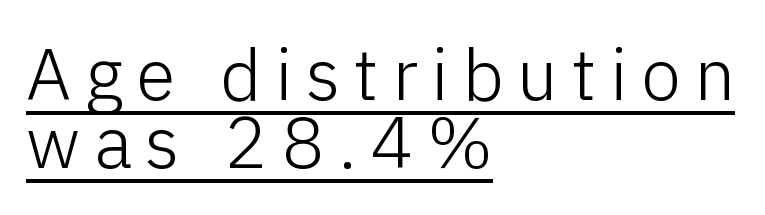
The image shows 72 px light sans-serif type, upright; set left-aligned, tight line spacing (0.95x), underlined; low stroke contrast and a medium x-height.
